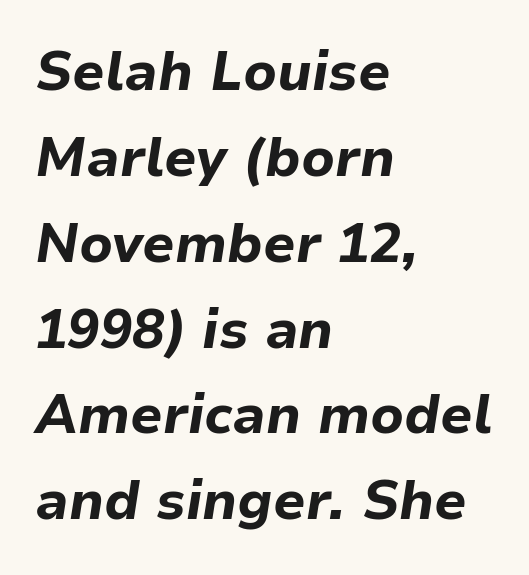
Q: Is the text bold? A: Yes.
Q: Is the text italic (slanted)? A: Yes, it leans right by about 9 degrees.
Q: Is the text underlined? A: No.
Q: How is the paragraph aligned? A: Left-aligned.
Q: Is the spacing between letters normal or unusually wide? A: Normal.
Q: Is the spacing between lines tight, normal or loose? A: Normal.
Q: Width (condensed, normal, or wide)? A: Normal.
Q: Stroke contrast? A: Low.
Q: x-height? A: Medium.
Q: Monospaced? A: No.
